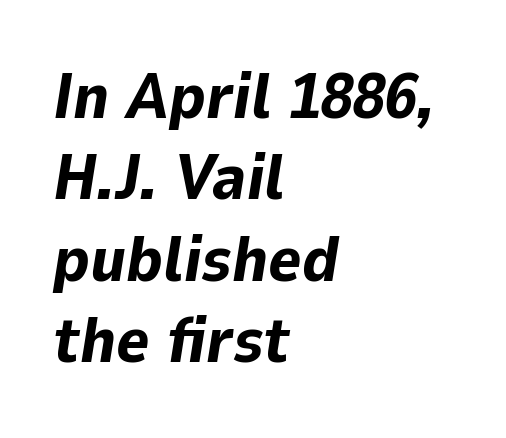
The image shows 64 px bold type, italic (leaning right); set left-aligned, normal line spacing (1.27x), normal letter spacing, not underlined; low stroke contrast and a medium x-height.
